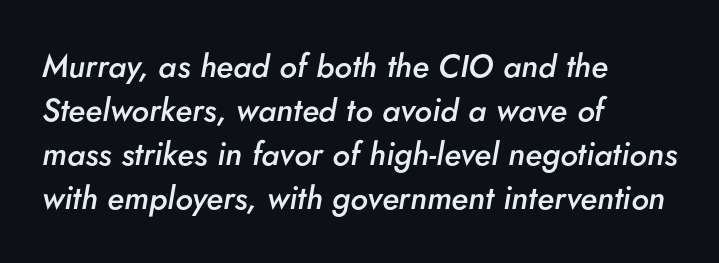
{"italic": "yes", "lean": "right", "slant_degrees": 5, "bold": "semi", "weight": "semibold", "width": "normal", "stroke_contrast": "low", "x_height": "small", "monospaced": "no", "underline": "no", "align": "left", "line_spacing": "normal", "line_spacing_ratio": 1.37, "letter_spacing": "normal", "letter_spacing_em": 0.0, "glyph_px": 32}
